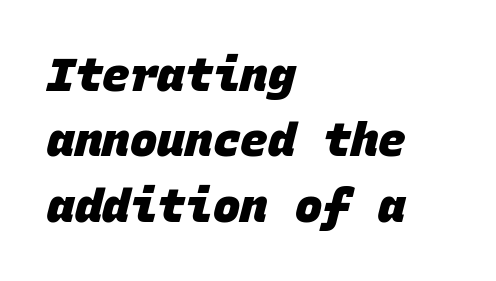
The image shows 46 px heavy sans-serif type, monospaced; set left-aligned, normal line spacing (1.42x), normal letter spacing, not underlined; low stroke contrast and a large x-height.
